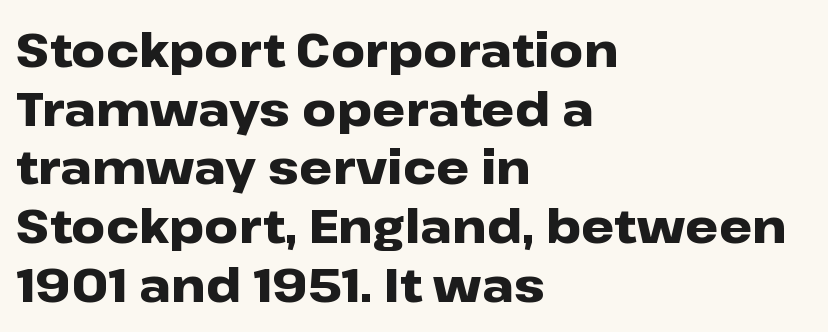
{"serif": "no", "italic": "no", "bold": "yes", "weight": "heavy", "width": "wide", "stroke_contrast": "low", "x_height": "medium", "monospaced": "no", "underline": "no", "align": "left", "line_spacing": "normal", "line_spacing_ratio": 1.25, "letter_spacing": "normal", "letter_spacing_em": 0.0, "glyph_px": 47}
